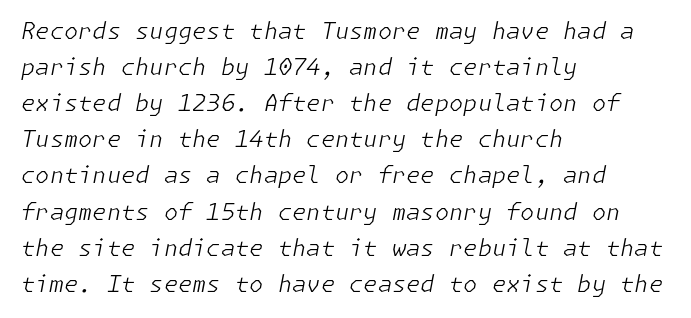
The image shows 23 px text type, italic (leaning right); set left-aligned, normal line spacing (1.57x), normal letter spacing, not underlined.
